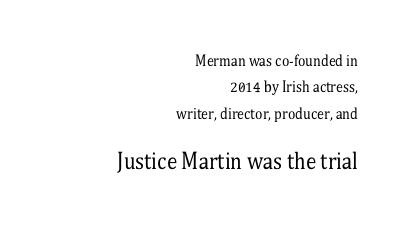
This reads as an unemphasized weight, regular at the heaviest. The more generous point size was reserved for the lower chunk. Is there any slant? The stems are plumb. Nobody touched the tracking dial on this one. Layout note: lines flush right. Beneath every word, the page is bare.
